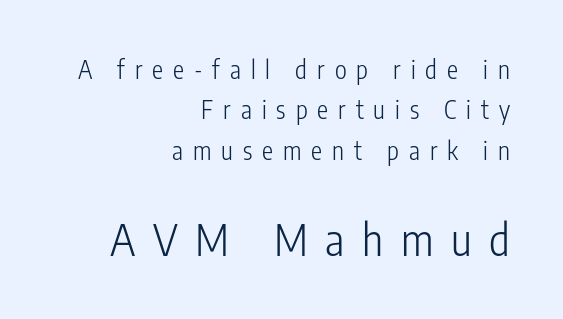
Q: Is the text bold? A: No.
Q: Is the text italic (slanted)? A: No, it is upright.
Q: Is the typeface a serif or a sans-serif typeface? A: Sans-serif.
Q: Is the text underlined? A: No.
Q: How is the paragraph aligned? A: Right-aligned.
Q: Is the spacing between letters normal or unusually wide? A: Unusually wide.
Q: Is the spacing between lines tight, normal or loose? A: Normal.
Q: Which block of text is set in a larger size, the first (top) or the second (bottom)? A: The second (bottom) one.
Q: Width (condensed, normal, or wide)? A: Condensed.
Q: Stroke contrast? A: Low.
Q: x-height? A: Medium.
Q: Monospaced? A: No.
